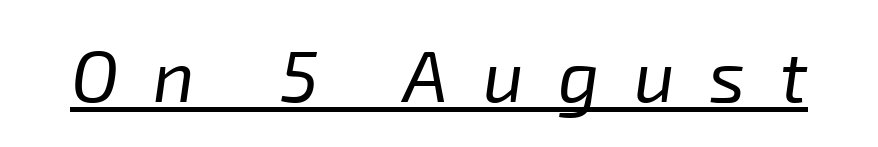
Here the glyphs are tracked loosely, breaking word shapes into spaced letters. Caption: lettering with a line underneath. Each stroke keeps to a modest, everyday thickness or less. Is this a fixed-width face? No — the glyphs have proportional, varying widths.
